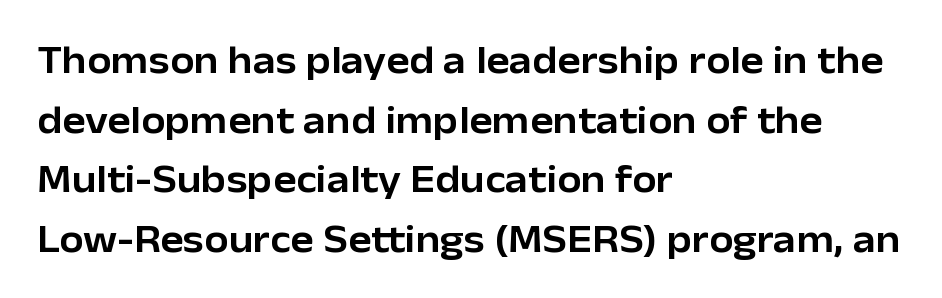
The image shows 39 px sans-serif type, upright; set left-aligned, normal line spacing (1.53x), normal letter spacing, not underlined; low stroke contrast and a medium x-height.
